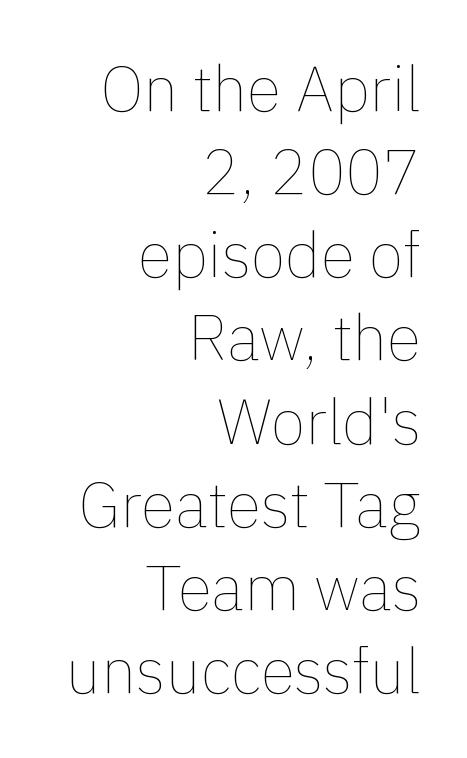
Q: Is the text bold? A: No.
Q: Is the text italic (slanted)? A: No, it is upright.
Q: Is the text underlined? A: No.
Q: How is the paragraph aligned? A: Right-aligned.
Q: Is the spacing between letters normal or unusually wide? A: Normal.
Q: Is the spacing between lines tight, normal or loose? A: Normal.
Q: Width (condensed, normal, or wide)? A: Normal.
Q: x-height? A: Medium.
Q: Monospaced? A: No.
